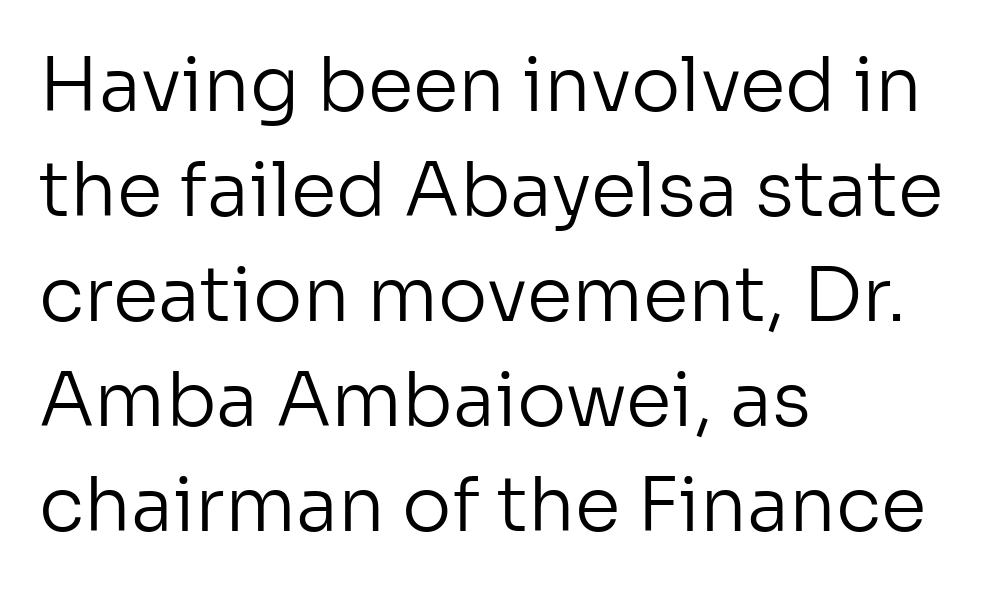
Q: Is the text bold? A: No.
Q: Is the text italic (slanted)? A: No, it is upright.
Q: Is the typeface a serif or a sans-serif typeface? A: Sans-serif.
Q: Is the text underlined? A: No.
Q: How is the paragraph aligned? A: Left-aligned.
Q: Is the spacing between letters normal or unusually wide? A: Normal.
Q: Is the spacing between lines tight, normal or loose? A: Normal.
Q: Width (condensed, normal, or wide)? A: Normal.
Q: Stroke contrast? A: Low.
Q: x-height? A: Medium.
Q: Monospaced? A: No.
